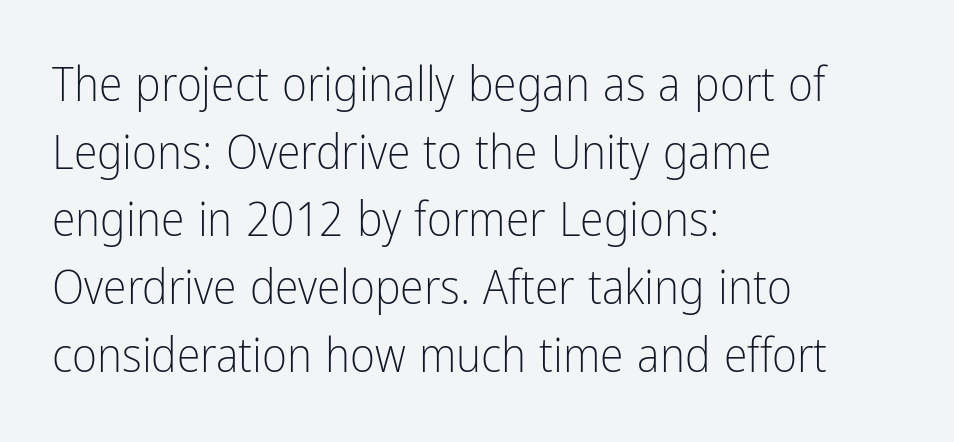
Q: Is the text bold? A: No.
Q: Is the text italic (slanted)? A: No, it is upright.
Q: Is the typeface a serif or a sans-serif typeface? A: Sans-serif.
Q: Is the text underlined? A: No.
Q: How is the paragraph aligned? A: Left-aligned.
Q: Is the spacing between letters normal or unusually wide? A: Normal.
Q: Is the spacing between lines tight, normal or loose? A: Normal.
Q: Width (condensed, normal, or wide)? A: Condensed.
Q: Stroke contrast? A: Low.
Q: x-height? A: Medium.
Q: Monospaced? A: No.
